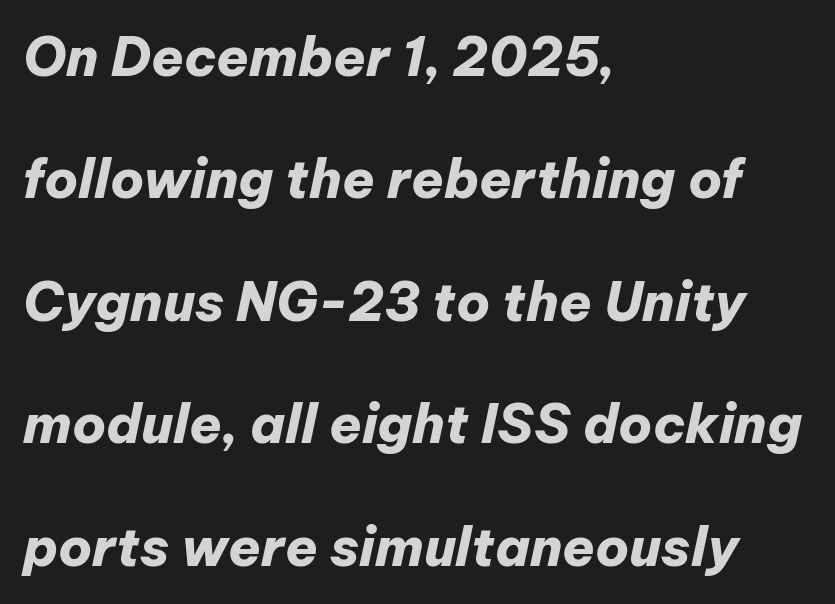
{"italic": "yes", "lean": "right", "slant_degrees": 12, "bold": "yes", "weight": "heavy", "width": "normal", "stroke_contrast": "low", "x_height": "medium", "monospaced": "no", "underline": "no", "align": "left", "line_spacing": "loose", "line_spacing_ratio": 2.31, "letter_spacing": "normal", "letter_spacing_em": 0.0, "glyph_px": 53}
